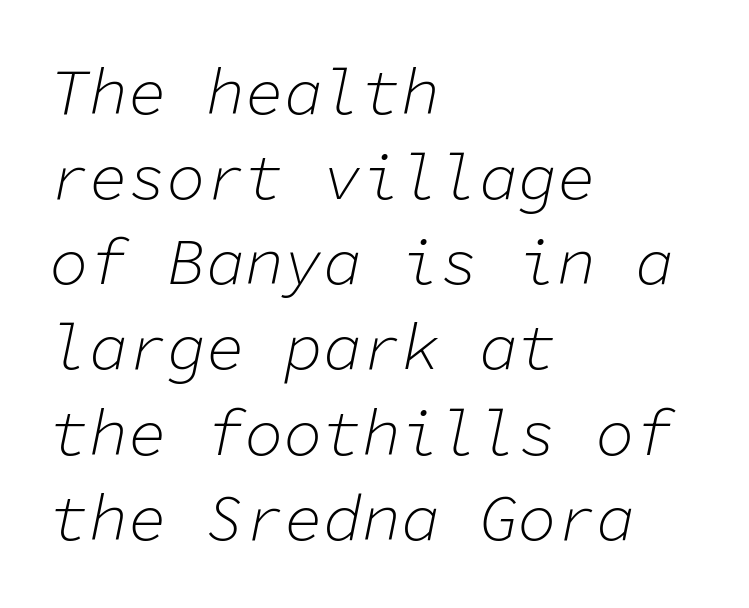
Q: Is the text bold? A: No.
Q: Is the text italic (slanted)? A: Yes, it leans right by about 11 degrees.
Q: Is the text underlined? A: No.
Q: How is the paragraph aligned? A: Left-aligned.
Q: Is the spacing between letters normal or unusually wide? A: Normal.
Q: Is the spacing between lines tight, normal or loose? A: Normal.
Q: Width (condensed, normal, or wide)? A: Normal.
Q: Stroke contrast? A: Low.
Q: x-height? A: Medium.
Q: Monospaced? A: Yes.
